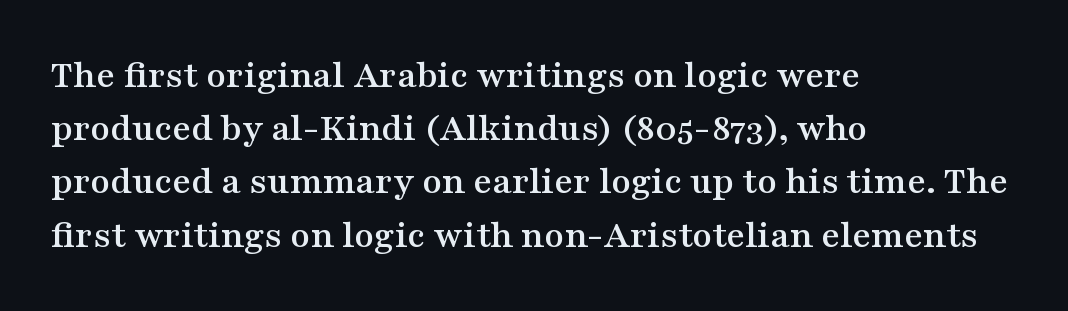
The image shows 40 px wide serif type, upright; set left-aligned, normal line spacing (1.33x), normal letter spacing, not underlined; medium stroke contrast and a medium x-height.
